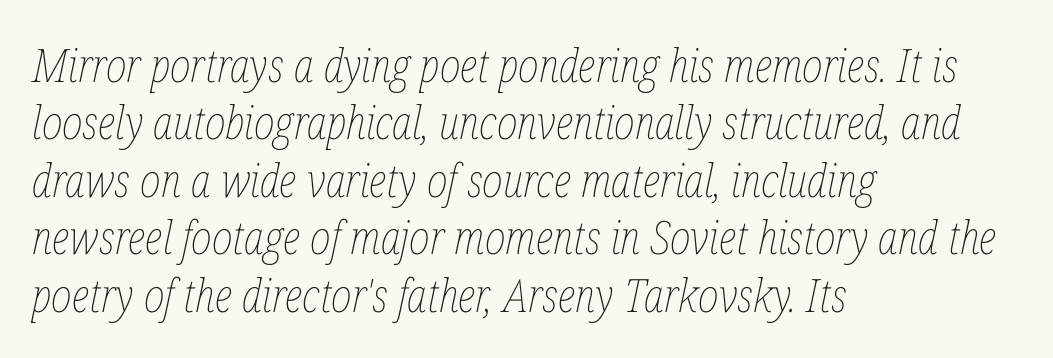
Bare-footed words on every line. The setting favours the left margin, as ordinary paragraphs usually do. Weight: regular or lighter. Is this a fixed-width face? No — the glyphs have proportional, varying widths. The passage shown stacks its lines at a standard gap. The horizontal fit of the characters is conventional and even.
